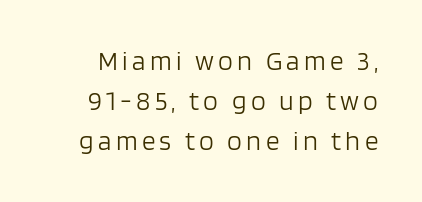
No extra ink here — the face is not bold. Designer's note — italics off, roman on. Does the leading feel generous? No, just average. The space beneath each line is pristine and unruled.
